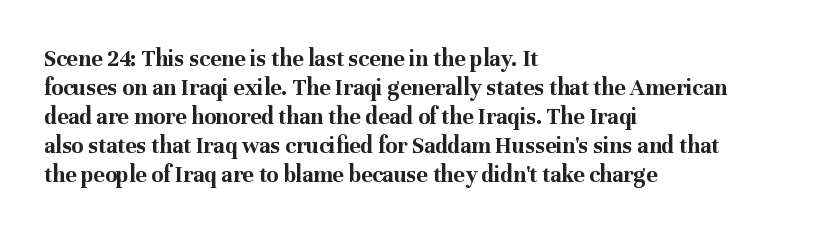
{"italic": "no", "bold": "yes", "underline": "no", "align": "left", "line_spacing_ratio": 1.21, "letter_spacing": "normal", "letter_spacing_em": 0.0, "glyph_px": 24}
